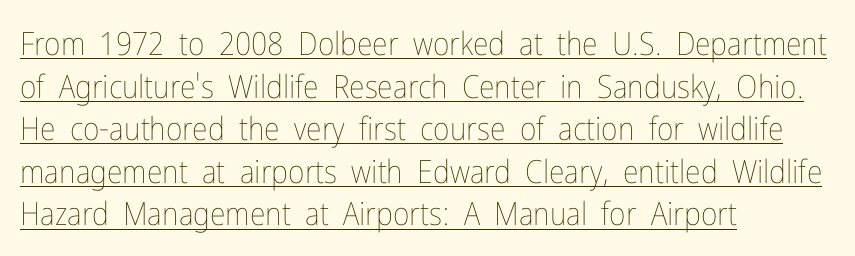
Quick note: interline space is typical. The typography opts for an upright posture over an oblique one. The font is comparable to plain body text, perhaps lighter. Does the copy run flush right? No — it runs flush left.
